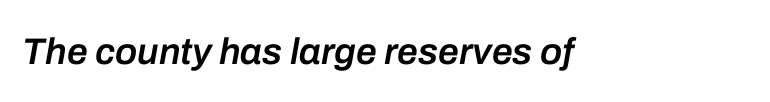
Looks like regular typesetting: each glyph gets only the width it needs. Would a proofreader flag this as italicized? Yes. Plain, unruled lines of type. You could call the tracking neutral — neither tight nor loose. Stems and bowls a touch heavier than normal — semibold.
